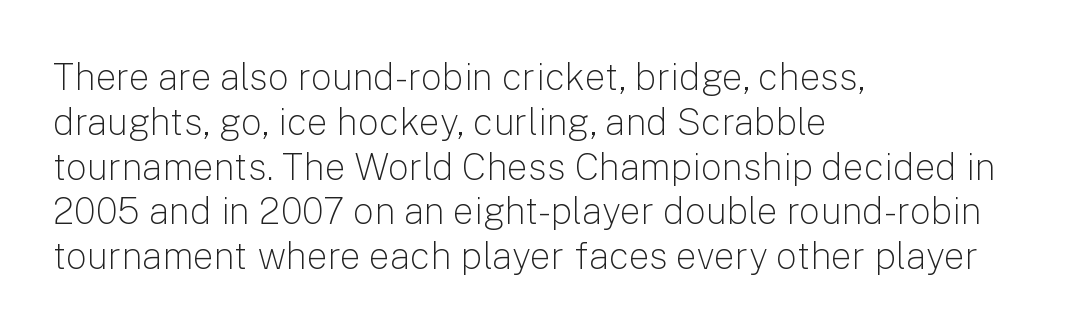
The image shows 37 px light sans-serif type, upright; set left-aligned, line spacing 1.21x, normal letter spacing, not underlined; low stroke contrast and a medium x-height.
